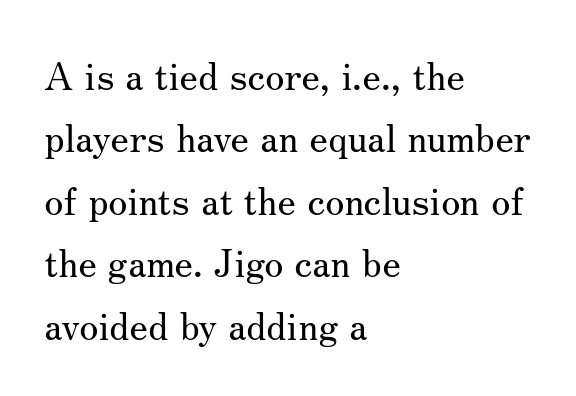
The image shows 39 px regular-weight serif type, upright; set left-aligned, normal line spacing (1.6x), normal letter spacing, not underlined; medium stroke contrast and a small x-height.
